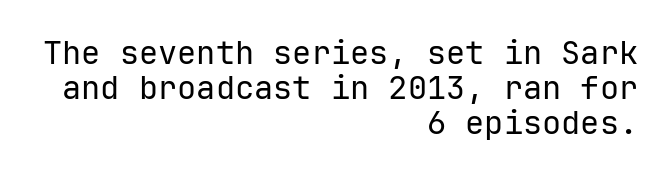
Q: Is the text bold? A: No.
Q: Is the text italic (slanted)? A: No, it is upright.
Q: Is the typeface a serif or a sans-serif typeface? A: Sans-serif.
Q: Is the text underlined? A: No.
Q: How is the paragraph aligned? A: Right-aligned.
Q: Is the spacing between letters normal or unusually wide? A: Normal.
Q: Is the spacing between lines tight, normal or loose? A: Tight.
Q: Width (condensed, normal, or wide)? A: Normal.
Q: Stroke contrast? A: Low.
Q: x-height? A: Medium.
Q: Monospaced? A: Yes.
